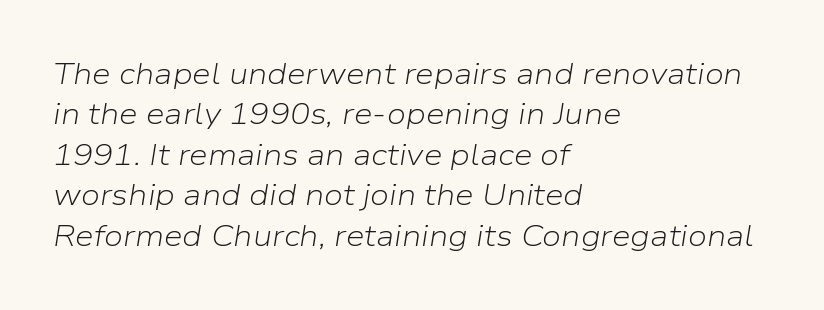
Q: Is the text bold? A: No.
Q: Is the text italic (slanted)? A: Yes, it leans right by about 9 degrees.
Q: Is the text underlined? A: No.
Q: How is the paragraph aligned? A: Left-aligned.
Q: Is the spacing between letters normal or unusually wide? A: Normal.
Q: Is the spacing between lines tight, normal or loose? A: Normal.
Q: Width (condensed, normal, or wide)? A: Normal.
Q: Stroke contrast? A: Low.
Q: x-height? A: Medium.
Q: Monospaced? A: No.
